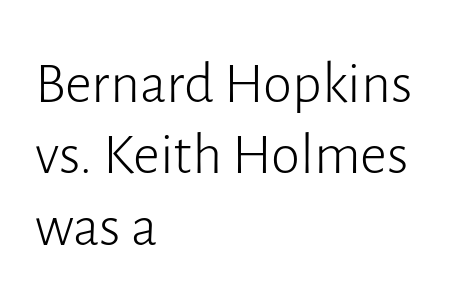
{"serif": "no", "italic": "no", "bold": "no", "weight": "light", "width": "normal", "stroke_contrast": "low", "x_height": "medium", "monospaced": "no", "underline": "no", "align": "left", "line_spacing_ratio": 1.21, "letter_spacing": "normal", "letter_spacing_em": 0.0, "glyph_px": 59}
